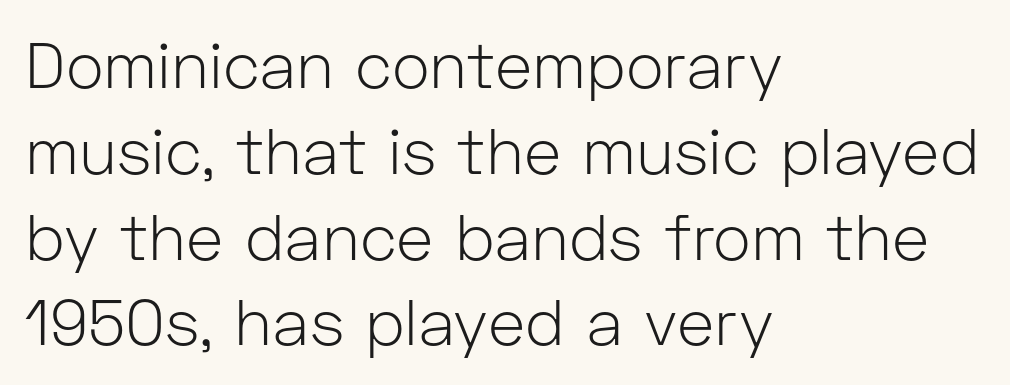
{"serif": "no", "italic": "no", "bold": "no", "weight": "light", "width": "normal", "stroke_contrast": "low", "x_height": "medium", "monospaced": "no", "underline": "no", "align": "left", "line_spacing": "normal", "line_spacing_ratio": 1.34, "letter_spacing": "normal", "letter_spacing_em": 0.0, "glyph_px": 64}
